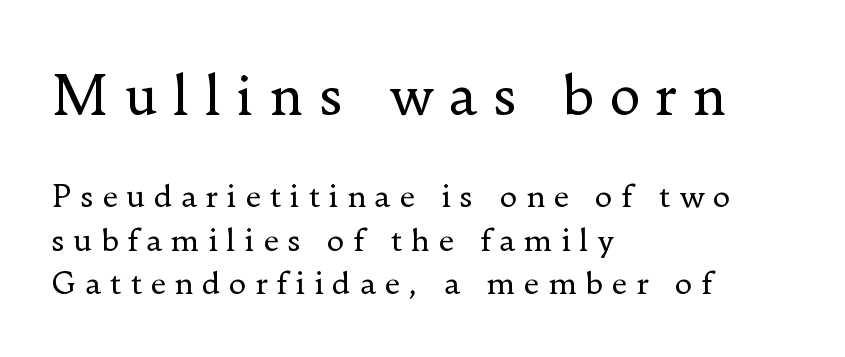
{"serif": "yes", "italic": "no", "bold": "no", "weight": "regular", "width": "normal", "stroke_contrast": "low", "x_height": "small", "monospaced": "no", "underline": "no", "align": "left", "line_spacing": "normal", "line_spacing_ratio": 1.46, "letter_spacing": "wide", "letter_spacing_em": 0.28, "larger_block": "first", "size_ratio": 1.77, "glyph_px": 53}
